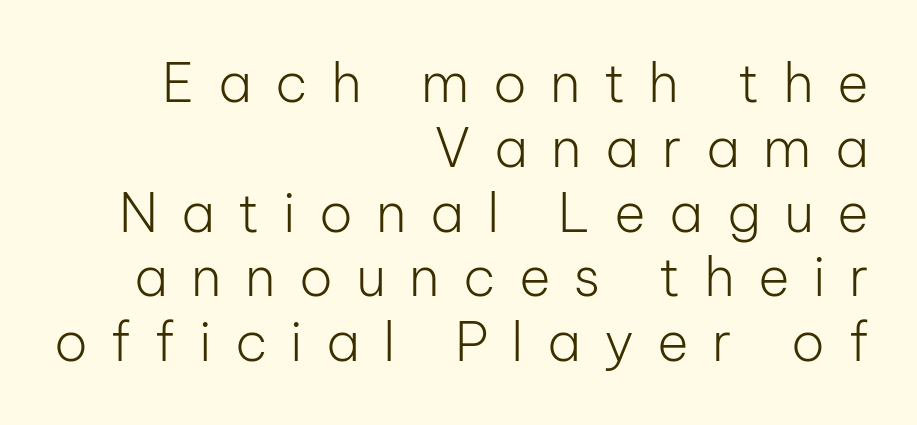
The image shows 54 px light sans-serif type, upright; set right-aligned, line spacing 1.2x, unusually wide letter spacing (+0.43 em), not underlined; low stroke contrast and a medium x-height.
